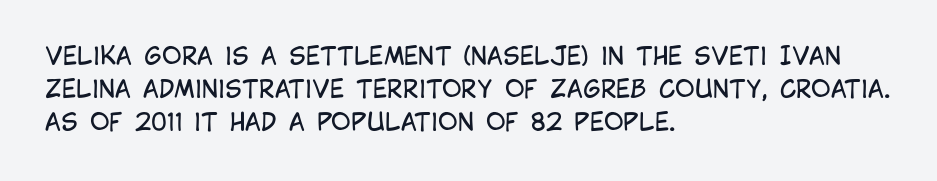
{"italic": "no", "bold": "no", "underline": "no", "align": "left", "line_spacing": "normal", "line_spacing_ratio": 1.37, "letter_spacing": "normal", "letter_spacing_em": 0.0, "glyph_px": 24}
